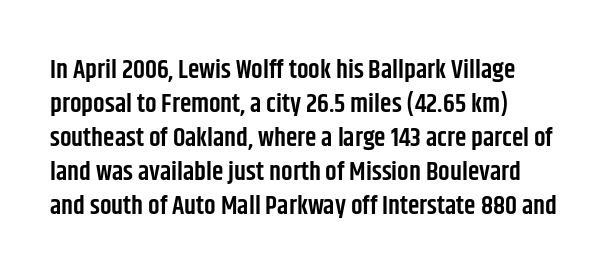
Q: Is the text bold? A: Semi-bold.
Q: Is the text italic (slanted)? A: No, it is upright.
Q: Is the text underlined? A: No.
Q: Is the spacing between letters normal or unusually wide? A: Normal.
Q: Is the spacing between lines tight, normal or loose? A: Normal.
